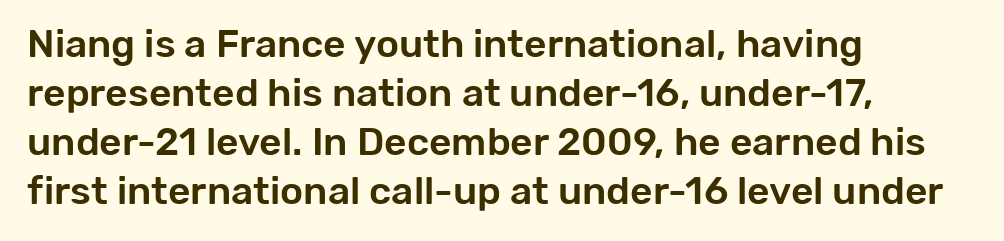
Q: Is the text italic (slanted)? A: No, it is upright.
Q: Is the typeface a serif or a sans-serif typeface? A: Sans-serif.
Q: Is the text underlined? A: No.
Q: How is the paragraph aligned? A: Left-aligned.
Q: Is the spacing between letters normal or unusually wide? A: Normal.
Q: Is the spacing between lines tight, normal or loose? A: Normal.
Q: Width (condensed, normal, or wide)? A: Normal.
Q: Stroke contrast? A: Low.
Q: x-height? A: Medium.
Q: Monospaced? A: No.
